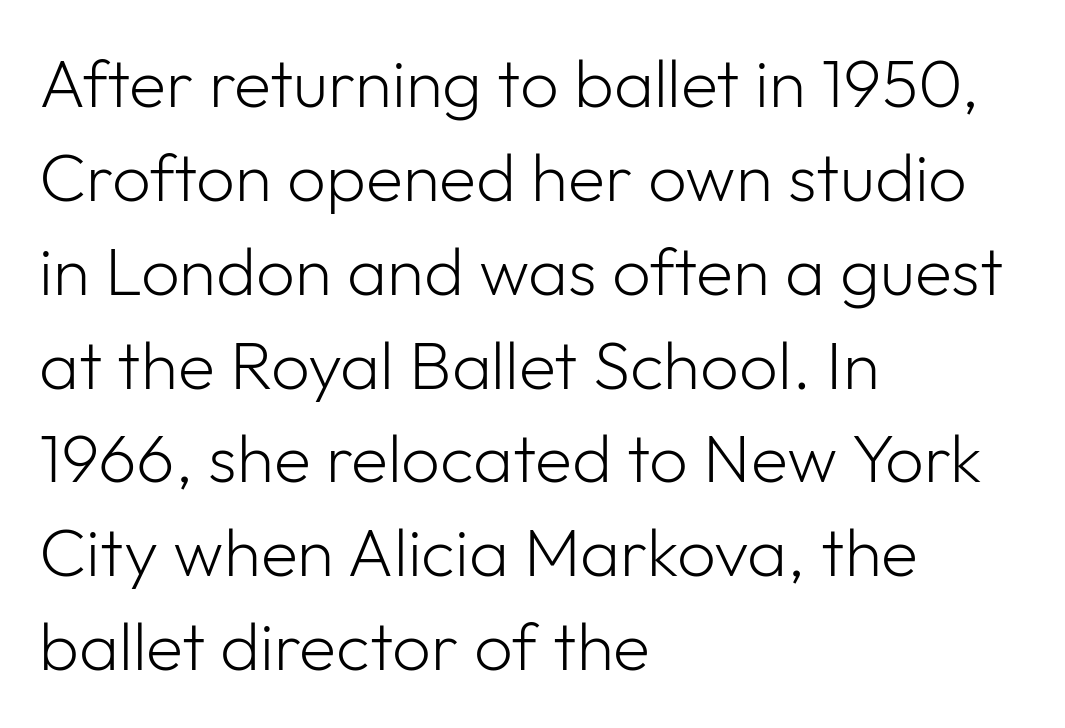
Q: Is the text bold? A: No.
Q: Is the text italic (slanted)? A: No, it is upright.
Q: Is the typeface a serif or a sans-serif typeface? A: Sans-serif.
Q: Is the text underlined? A: No.
Q: How is the paragraph aligned? A: Left-aligned.
Q: Is the spacing between letters normal or unusually wide? A: Normal.
Q: Is the spacing between lines tight, normal or loose? A: Normal.
Q: Width (condensed, normal, or wide)? A: Normal.
Q: Stroke contrast? A: Low.
Q: x-height? A: Medium.
Q: Monospaced? A: No.
